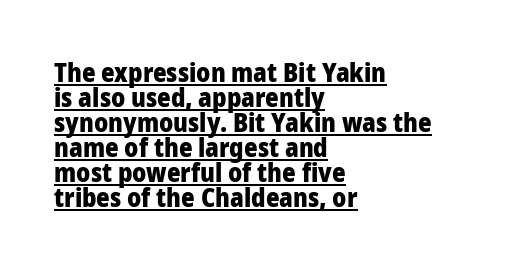
Horizontal alignment here is leftward, the default for most running prose. Designer's note — italics off, roman on. This rendering leaves character spacing at its baseline value. Pretty heavy lettering here — definitely bold. Reading down the column, the eye jumps only a short way to each next line.
